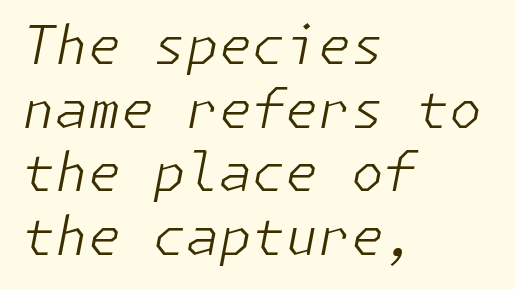
The image shows 53 px light type, italic (leaning right); set left-aligned, line spacing 1.2x, normal letter spacing, not underlined; low stroke contrast and a medium x-height.
